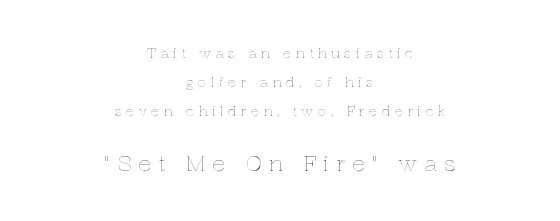
{"italic": "no", "underline": "no", "align": "center", "line_spacing": "loose", "line_spacing_ratio": 2.08, "letter_spacing": "wide", "letter_spacing_em": 0.31, "larger_block": "second", "size_ratio": 1.57, "glyph_px": 22}
